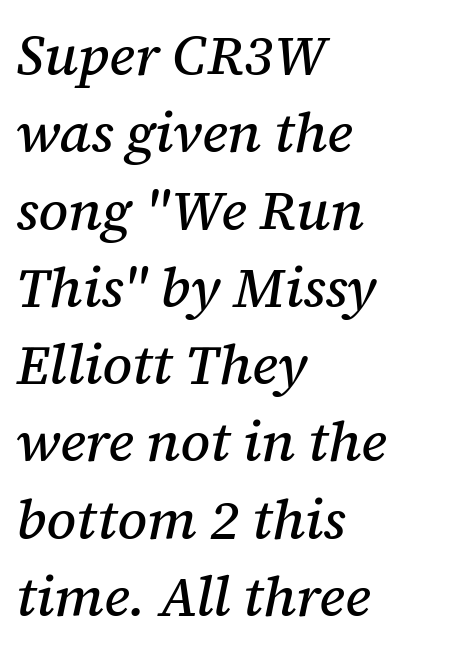
Q: Is the text italic (slanted)? A: Yes, it leans right by about 12 degrees.
Q: Is the typeface a serif or a sans-serif typeface? A: Serif.
Q: Is the text underlined? A: No.
Q: How is the paragraph aligned? A: Left-aligned.
Q: Is the spacing between letters normal or unusually wide? A: Normal.
Q: Is the spacing between lines tight, normal or loose? A: Normal.
Q: Width (condensed, normal, or wide)? A: Normal.
Q: Stroke contrast? A: Medium.
Q: x-height? A: Medium.
Q: Monospaced? A: No.
